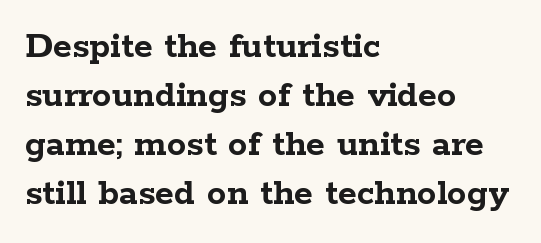
The image shows 39 px semibold, wide serif type, upright; set left-aligned, normal line spacing (1.26x), normal letter spacing, not underlined; low stroke contrast and a medium x-height.
